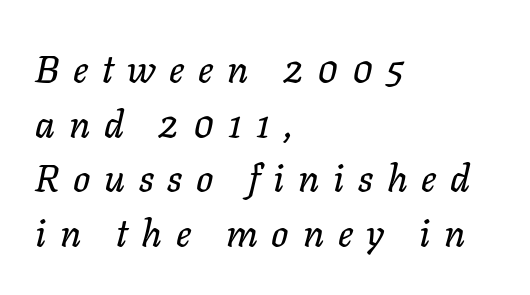
In CSS terms this would be text-align: left. The rendering applies a slant to the glyphs. Compared with typical body copy, the letter spacing here is much looser. Varying glyph widths throughout — classic text-font behaviour. This rendering features lettering with no underline.
